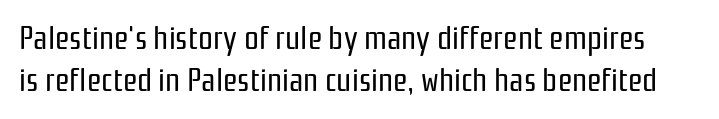
The image shows 33 px regular-weight, condensed sans-serif type, upright; set normal line spacing (1.26x), normal letter spacing, not underlined; low stroke contrast and a medium x-height.
